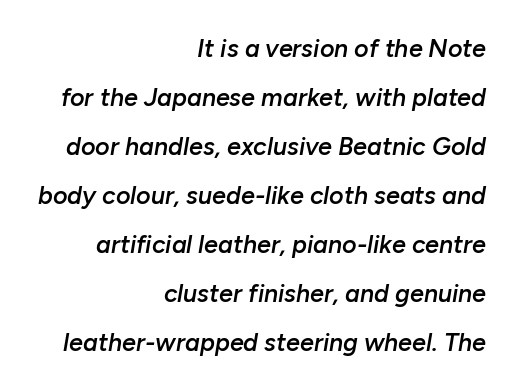
Q: Is the text bold? A: Semi-bold.
Q: Is the text italic (slanted)? A: Yes, it leans right by about 10 degrees.
Q: Is the text underlined? A: No.
Q: How is the paragraph aligned? A: Right-aligned.
Q: Is the spacing between letters normal or unusually wide? A: Normal.
Q: Is the spacing between lines tight, normal or loose? A: Loose.
